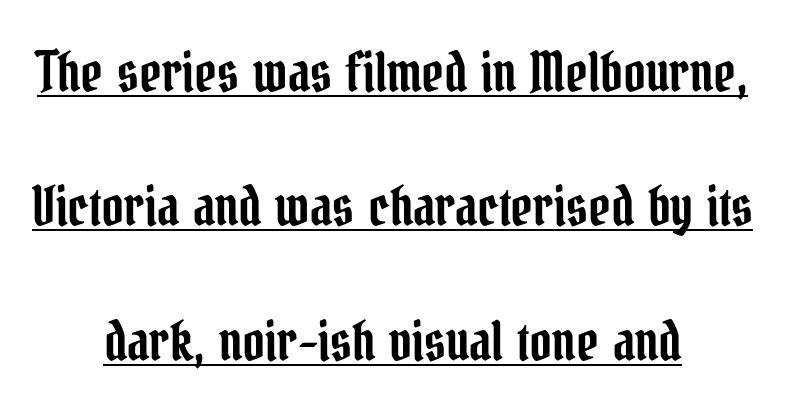
The horizontal fit of the characters is conventional and even. Decoration check: the copy is underlined. The type sits square on the baseline with zero lean. Alignment: centered. You could not count columns in this text — the font is proportionally spaced.
